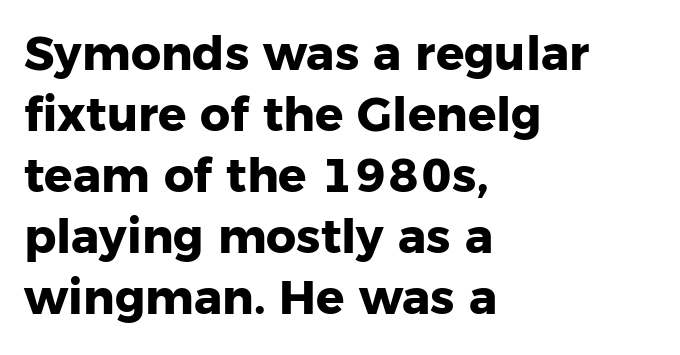
Horizontally, the lines are justified to the leading edge only. Honestly, there is no underline to notice here at all. Ordinary non-slanted type is in use. This sample uses a sans-serif face. The lines sit at an ordinary, default distance from one another.
